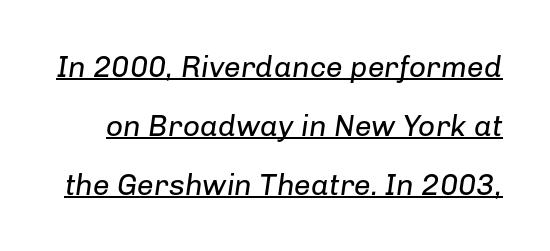
{"italic": "yes", "lean": "right", "slant_degrees": 8, "bold": "no", "weight": "regular", "width": "normal", "stroke_contrast": "low", "x_height": "medium", "monospaced": "no", "underline": "yes", "line_spacing": "loose", "line_spacing_ratio": 1.96, "letter_spacing": "normal", "letter_spacing_em": 0.0, "glyph_px": 30}
